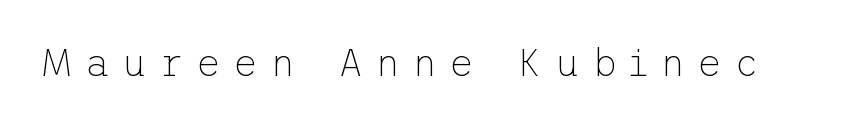
The image shows 39 px thin sans-serif type, upright; set unusually wide letter spacing (+0.3 em), not underlined; low stroke contrast and a medium x-height.
